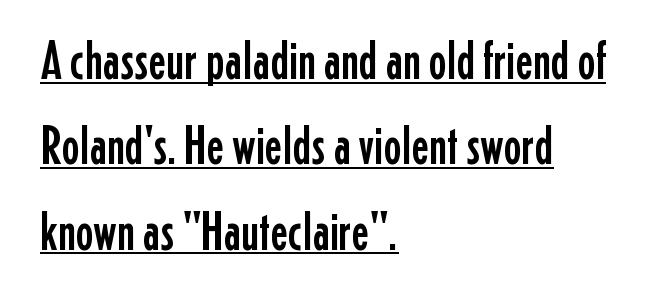
{"serif": "no", "italic": "no", "width": "condensed", "stroke_contrast": "low", "x_height": "medium", "monospaced": "no", "underline": "yes", "align": "left", "line_spacing": "normal", "line_spacing_ratio": 1.58, "letter_spacing": "normal", "letter_spacing_em": 0.0, "glyph_px": 54}
